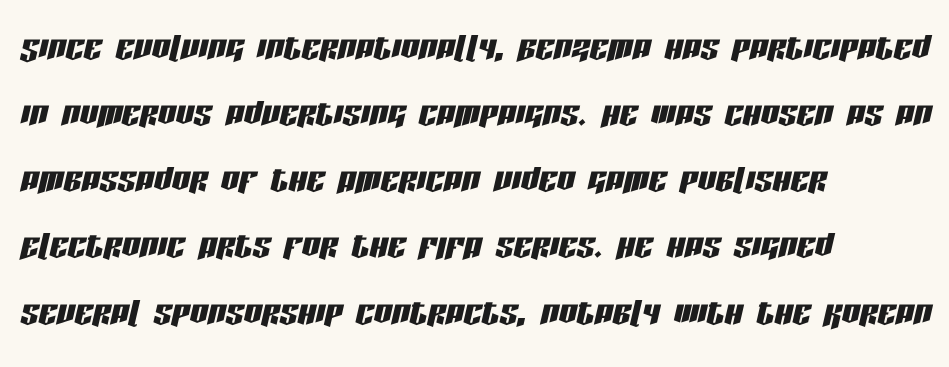
Q: Is the text italic (slanted)? A: Yes, it leans right by about 13 degrees.
Q: Is the text underlined? A: No.
Q: How is the paragraph aligned? A: Left-aligned.
Q: Is the spacing between letters normal or unusually wide? A: Normal.
Q: Is the spacing between lines tight, normal or loose? A: Normal.
Q: Width (condensed, normal, or wide)? A: Condensed.
Q: Stroke contrast? A: Low.
Q: x-height? A: Large.
Q: Monospaced? A: No.
